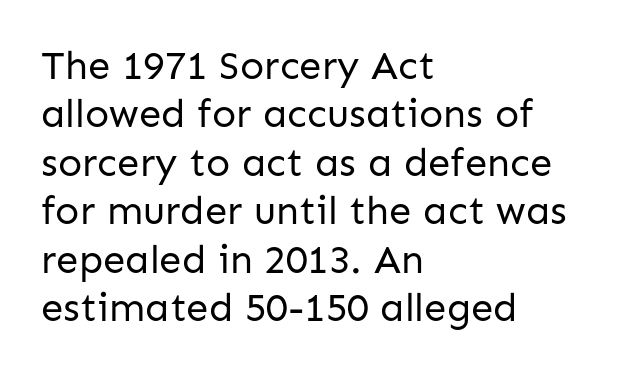
The specimen omits any rule beneath the text block's lines. Quick note: not italic, upright. Teacher's note: observe the even left margin — that is flush-left alignment. You can tell from the bare stems that sans-serif type was used. Character widths vary here, with narrow letters taking less room than wide ones.
